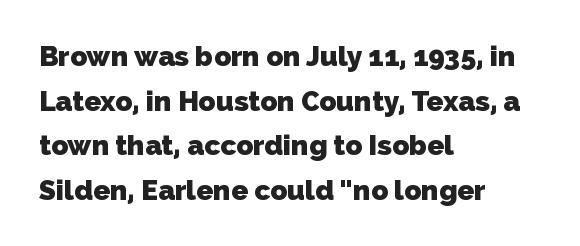
Each word holds together tightly as a unit, with standard inter-letter gaps. These lines are composed in type without serifs. What weight is shown? A full bold with thick strokes. The strip under each line holds only bare page. Every row of glyphs begins at an identical x-position on the left.
